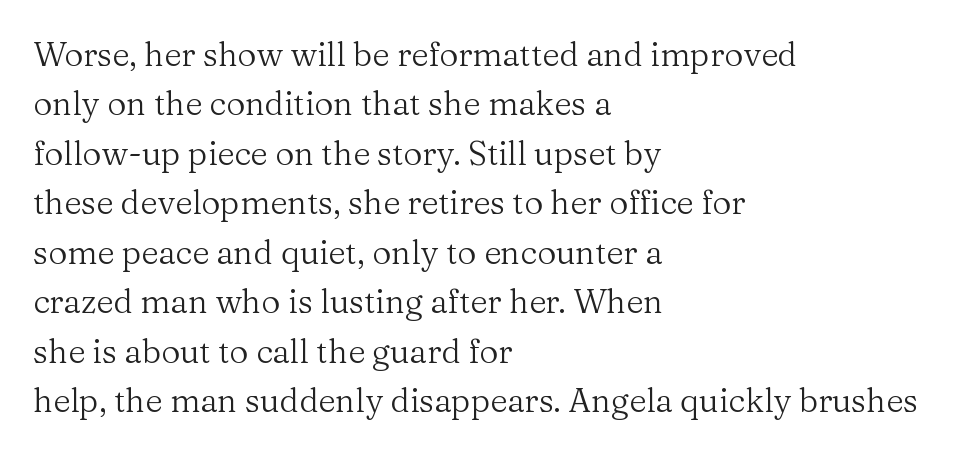
The image shows 33 px regular-weight serif type, upright; set left-aligned, normal line spacing (1.5x), normal letter spacing, not underlined; medium stroke contrast and a medium x-height.
